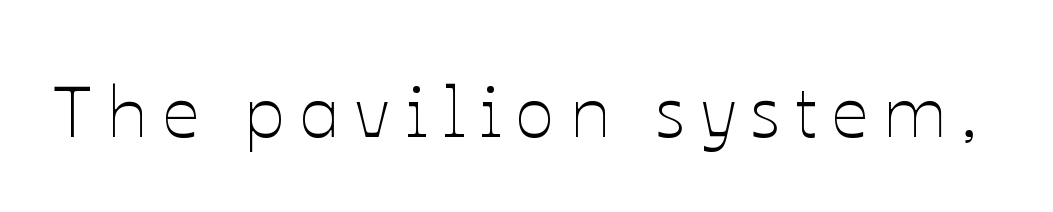
{"italic": "no", "bold": "no", "weight": "thin", "width": "normal", "stroke_contrast": "low", "x_height": "medium", "monospaced": "no", "underline": "no", "letter_spacing": "wide", "letter_spacing_em": 0.2, "glyph_px": 73}
